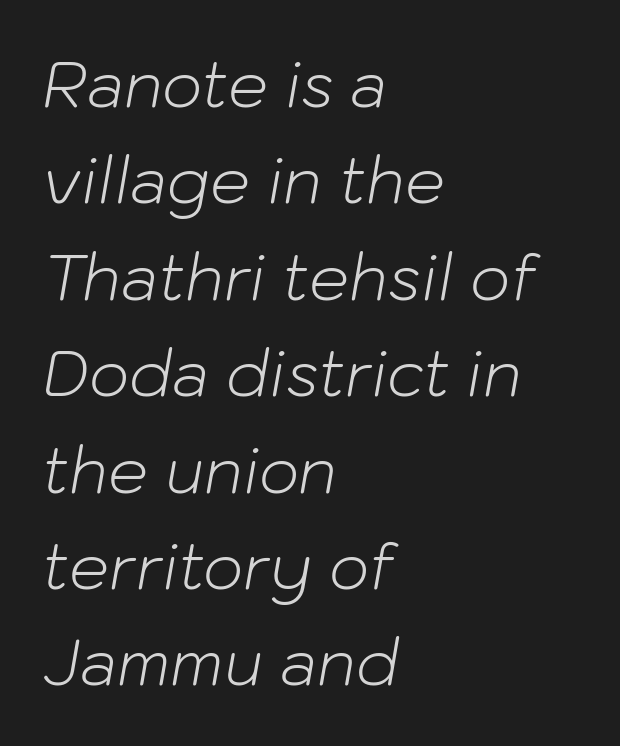
The image shows 63 px light type, italic (leaning right); set left-aligned, normal line spacing (1.53x), normal letter spacing, not underlined; low stroke contrast and a medium x-height.
